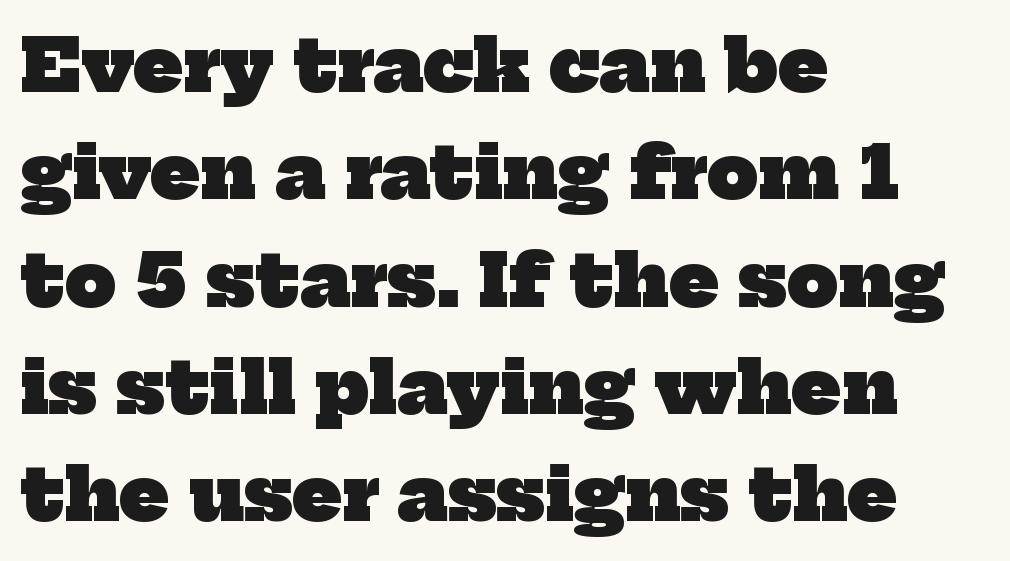
The image shows 72 px heavy serif type; set left-aligned, normal line spacing (1.49x), normal letter spacing, not underlined; low stroke contrast and a medium x-height.
